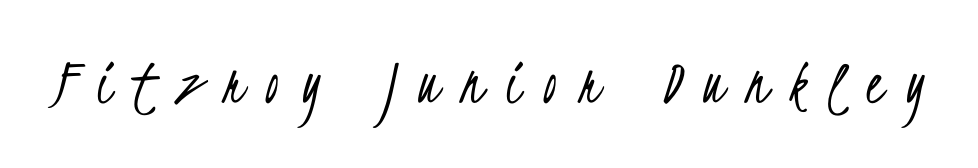
{"serif": "no", "bold": "no", "weight": "light", "width": "condensed", "stroke_contrast": "low", "x_height": "small", "monospaced": "no", "underline": "no", "letter_spacing": "wide", "letter_spacing_em": 0.33, "glyph_px": 68}
